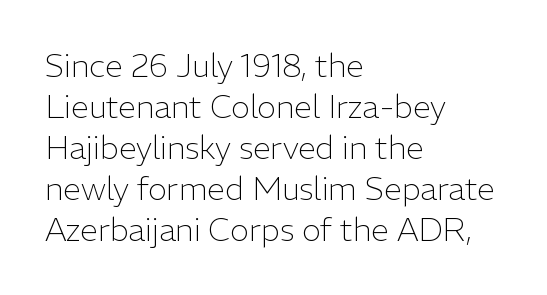
{"serif": "no", "italic": "no", "bold": "no", "weight": "light", "width": "normal", "stroke_contrast": "low", "x_height": "medium", "monospaced": "no", "underline": "no", "align": "left", "line_spacing": "normal", "line_spacing_ratio": 1.28, "letter_spacing": "normal", "letter_spacing_em": 0.0, "glyph_px": 32}
